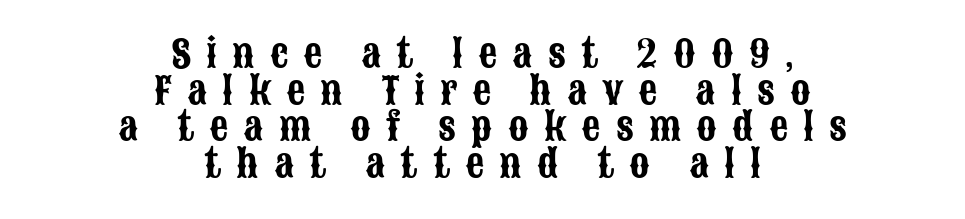
In terms of leading, this rendering errs on the cramped side. Glance below the letters and you will spot only blank space. Does the type have serifs? No, each stem ends abruptly. Looks like regular typesetting: each glyph gets only the width it needs. Italic? Not at all — the glyphs are vertical.
